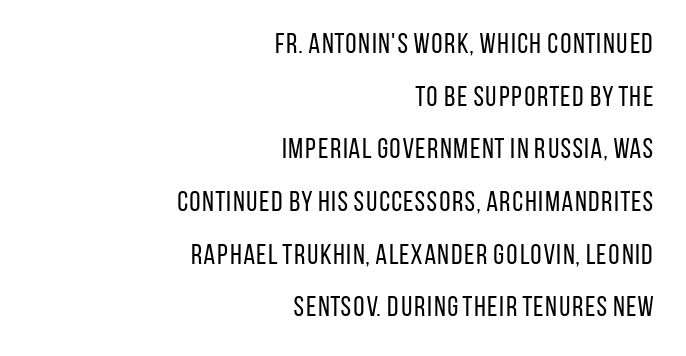
The image shows 28 px regular-weight, condensed sans-serif type, upright; set right-aligned, line spacing 1.88x, normal letter spacing, not underlined; low stroke contrast and a large x-height.
